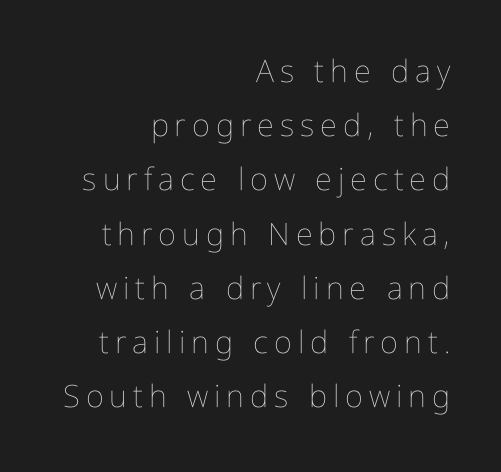
{"italic": "no", "bold": "no", "weight": "thin", "width": "condensed", "stroke_contrast": "low", "x_height": "medium", "monospaced": "no", "underline": "no", "align": "right", "line_spacing_ratio": 1.75, "glyph_px": 31}
